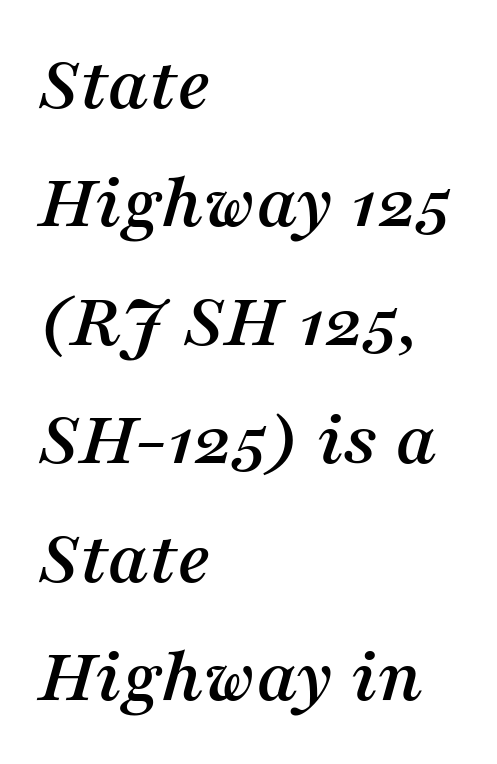
Q: Is the text italic (slanted)? A: Yes, it leans right by about 16 degrees.
Q: Is the typeface a serif or a sans-serif typeface? A: Serif.
Q: Is the text underlined? A: No.
Q: How is the paragraph aligned? A: Left-aligned.
Q: Is the spacing between letters normal or unusually wide? A: Normal.
Q: Is the spacing between lines tight, normal or loose? A: Normal.
Q: Width (condensed, normal, or wide)? A: Normal.
Q: Stroke contrast? A: Medium.
Q: x-height? A: Medium.
Q: Monospaced? A: No.
